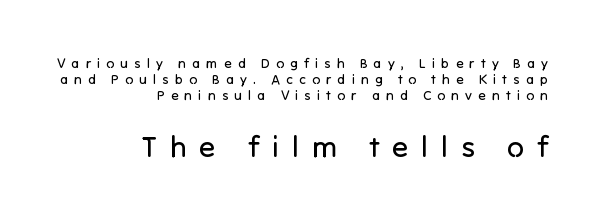
Q: Is the text bold? A: No.
Q: Is the text italic (slanted)? A: No, it is upright.
Q: Is the typeface a serif or a sans-serif typeface? A: Sans-serif.
Q: Is the text underlined? A: No.
Q: How is the paragraph aligned? A: Right-aligned.
Q: Is the spacing between letters normal or unusually wide? A: Unusually wide.
Q: Which block of text is set in a larger size, the first (top) or the second (bottom)? A: The second (bottom) one.
Q: Width (condensed, normal, or wide)? A: Normal.
Q: Stroke contrast? A: Low.
Q: x-height? A: Medium.
Q: Monospaced? A: No.
